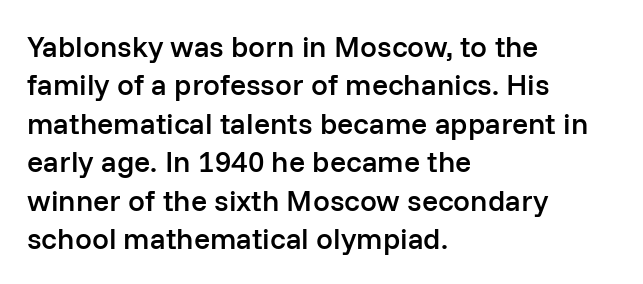
{"serif": "no", "italic": "no", "bold": "semi", "weight": "semibold", "width": "normal", "stroke_contrast": "low", "x_height": "medium", "monospaced": "no", "underline": "no", "align": "left", "line_spacing": "normal", "line_spacing_ratio": 1.28, "letter_spacing": "normal", "letter_spacing_em": 0.0, "glyph_px": 30}
